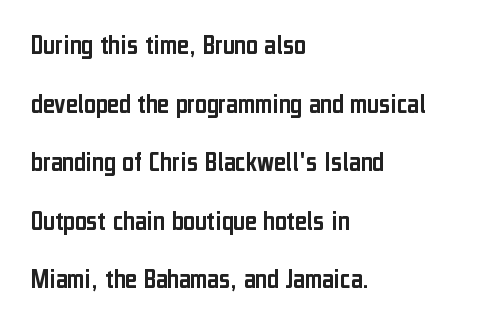
The image shows 28 px condensed sans-serif type, upright; set left-aligned, loose line spacing (2.09x), normal letter spacing, not underlined; low stroke contrast and a medium x-height.
